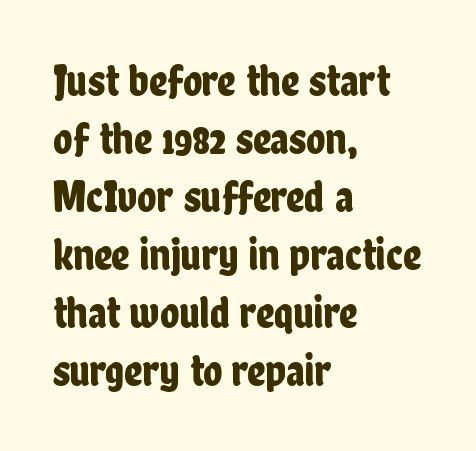
{"serif": "no", "italic": "no", "width": "condensed", "stroke_contrast": "low", "x_height": "medium", "monospaced": "no", "underline": "no", "align": "left", "line_spacing": "normal", "line_spacing_ratio": 1.29, "letter_spacing": "normal", "letter_spacing_em": 0.0, "glyph_px": 45}
